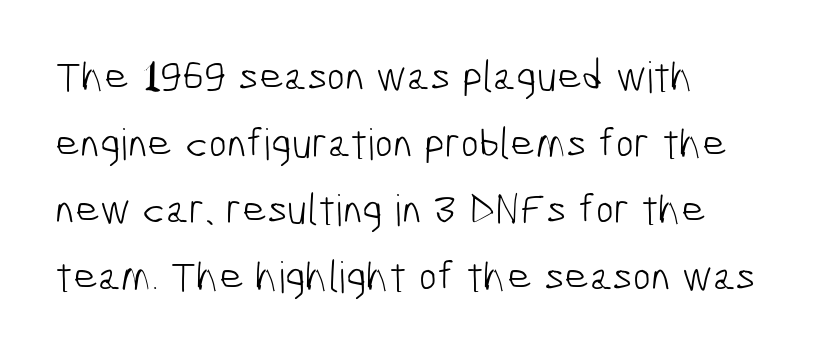
Q: Is the text bold? A: No.
Q: Is the typeface a serif or a sans-serif typeface? A: Sans-serif.
Q: Is the text underlined? A: No.
Q: Is the spacing between letters normal or unusually wide? A: Normal.
Q: Is the spacing between lines tight, normal or loose? A: Normal.
Q: Width (condensed, normal, or wide)? A: Condensed.
Q: Stroke contrast? A: Low.
Q: x-height? A: Medium.
Q: Monospaced? A: No.
